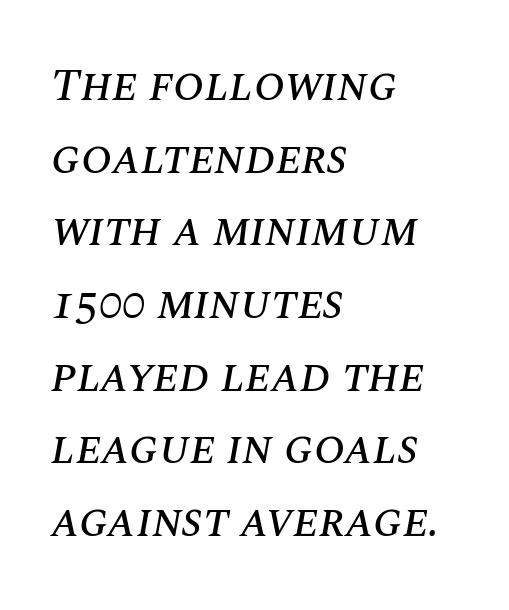
{"italic": "yes", "lean": "right", "slant_degrees": 10, "width": "normal", "stroke_contrast": "medium", "x_height": "large", "monospaced": "no", "underline": "no", "align": "left", "line_spacing": "normal", "line_spacing_ratio": 1.58, "letter_spacing": "normal", "letter_spacing_em": 0.0, "glyph_px": 46}
